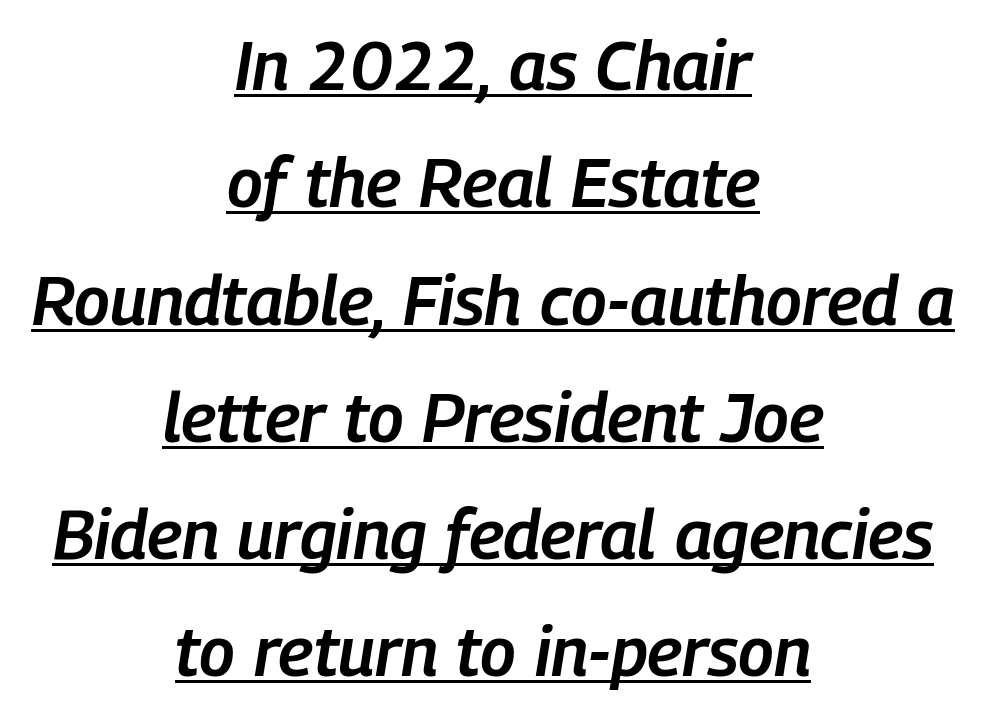
The image shows 69 px semibold, condensed type, italic (leaning right); set centered, normal line spacing (1.7x), normal letter spacing, underlined; low stroke contrast and a medium x-height.
